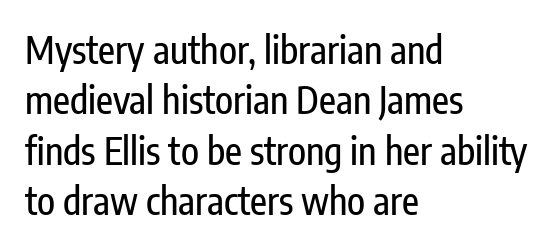
The image shows 37 px condensed sans-serif type, upright; set left-aligned, normal line spacing (1.36x), normal letter spacing, not underlined; low stroke contrast and a medium x-height.
